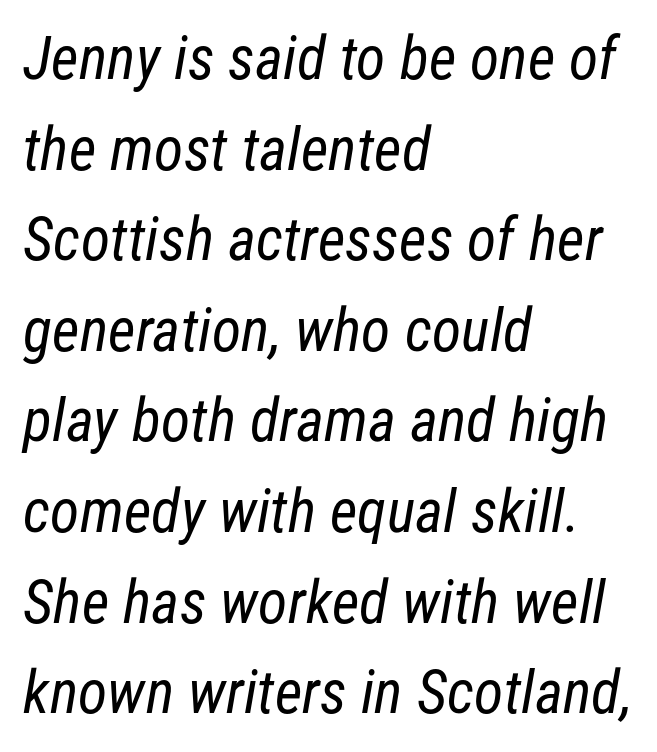
The image shows 60 px regular-weight, condensed sans-serif type; set left-aligned, normal line spacing (1.51x), normal letter spacing, not underlined; low stroke contrast and a medium x-height.
